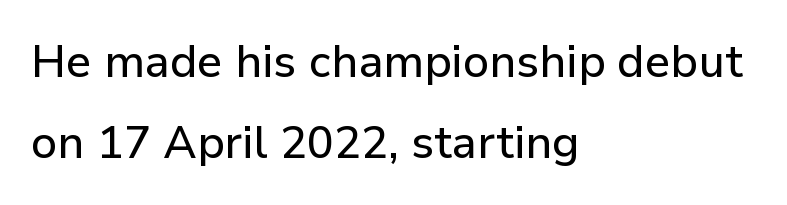
Q: Is the text italic (slanted)? A: No, it is upright.
Q: Is the typeface a serif or a sans-serif typeface? A: Sans-serif.
Q: Is the text underlined? A: No.
Q: How is the paragraph aligned? A: Left-aligned.
Q: Is the spacing between letters normal or unusually wide? A: Normal.
Q: Width (condensed, normal, or wide)? A: Normal.
Q: Stroke contrast? A: Low.
Q: x-height? A: Medium.
Q: Monospaced? A: No.
